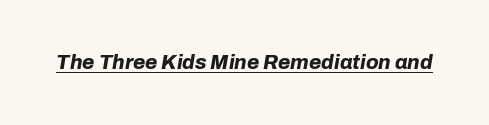
Q: Is the text bold? A: Yes.
Q: Is the text italic (slanted)? A: Yes, it leans right by about 10 degrees.
Q: Is the text underlined? A: Yes.
Q: Is the spacing between letters normal or unusually wide? A: Normal.
